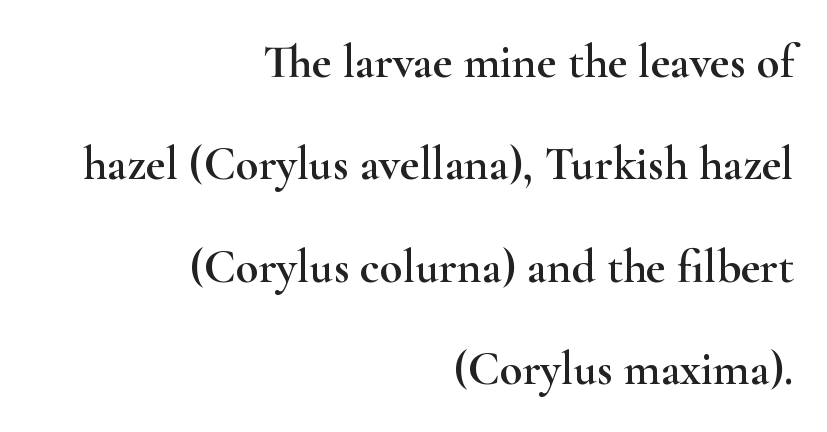
{"serif": "yes", "italic": "no", "width": "wide", "stroke_contrast": "high", "x_height": "small", "monospaced": "no", "underline": "no", "align": "right", "line_spacing": "loose", "line_spacing_ratio": 2.18, "letter_spacing": "normal", "letter_spacing_em": 0.0, "glyph_px": 47}
